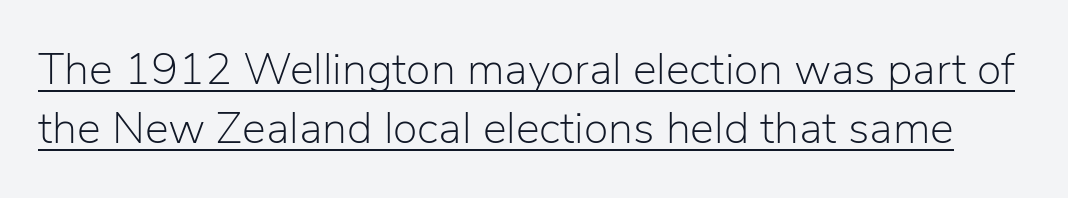
{"serif": "no", "italic": "no", "bold": "no", "weight": "light", "width": "normal", "stroke_contrast": "low", "x_height": "medium", "monospaced": "no", "underline": "yes", "line_spacing": "normal", "line_spacing_ratio": 1.32, "letter_spacing": "normal", "letter_spacing_em": 0.0, "glyph_px": 45}
